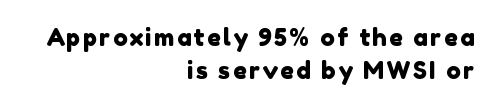
Notice how descenders clear the ascenders below comfortably — that's standard leading. These lines are set flush right with a ragged left edge. Only glyphs here, with clear space below each row.
